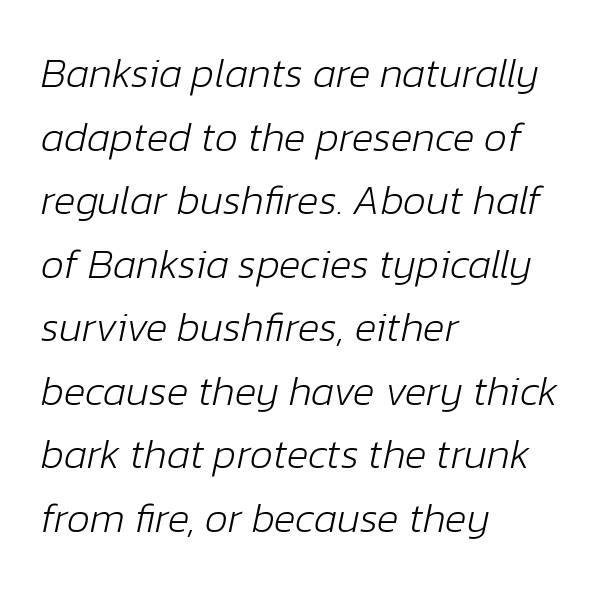
These lines stack with their left ends in a neat column. Looks like regular typesetting: each glyph gets only the width it needs. The block of text has a typical density, with ordinary space between rows. Ink coverage per letter is moderate at most.
